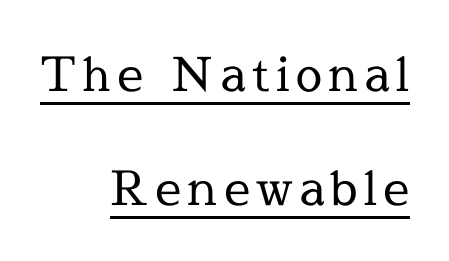
Q: Is the text bold? A: No.
Q: Is the text italic (slanted)? A: No, it is upright.
Q: Is the typeface a serif or a sans-serif typeface? A: Serif.
Q: Is the text underlined? A: Yes.
Q: How is the paragraph aligned? A: Right-aligned.
Q: Is the spacing between lines tight, normal or loose? A: Loose.
Q: Width (condensed, normal, or wide)? A: Normal.
Q: x-height? A: Medium.
Q: Monospaced? A: No.
